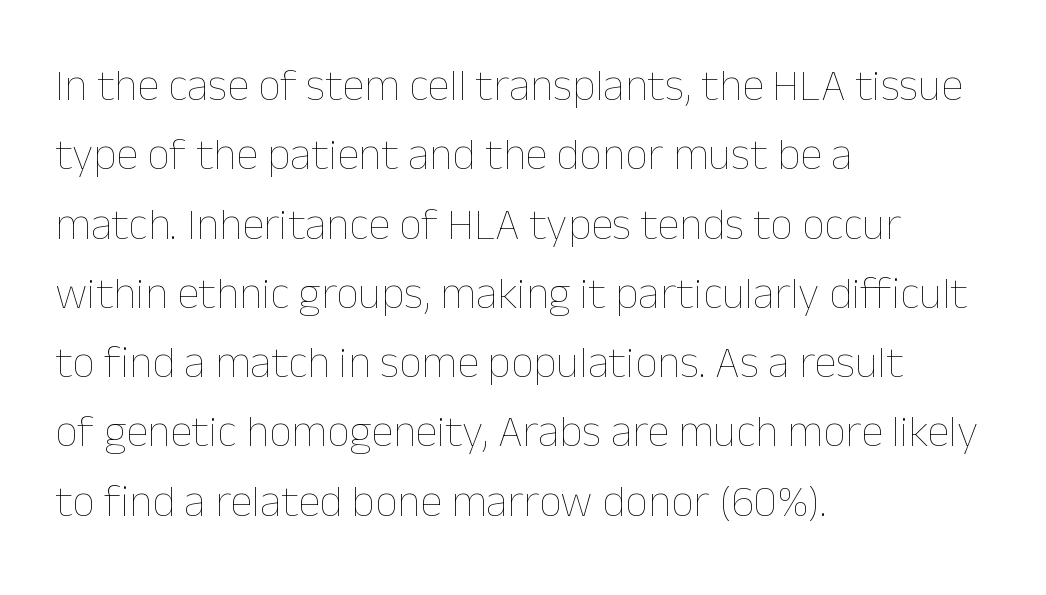
The image shows 45 px thin type, upright; set left-aligned, normal line spacing (1.54x), normal letter spacing, not underlined; low stroke contrast and a medium x-height.
